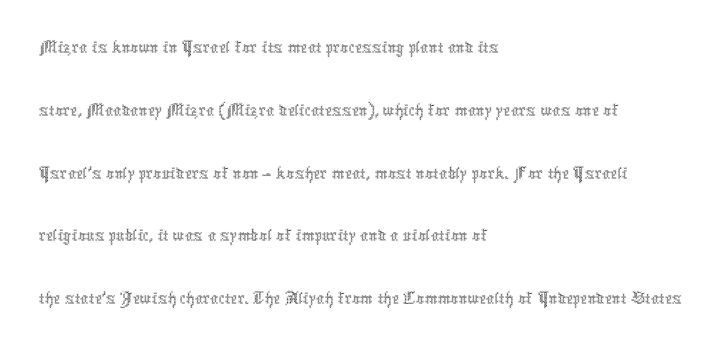
Q: Is the text bold? A: No.
Q: Is the text italic (slanted)? A: No, it is upright.
Q: Is the text underlined? A: No.
Q: How is the paragraph aligned? A: Left-aligned.
Q: Is the spacing between letters normal or unusually wide? A: Normal.
Q: Is the spacing between lines tight, normal or loose? A: Normal.
Q: Width (condensed, normal, or wide)? A: Condensed.
Q: x-height? A: Medium.
Q: Monospaced? A: No.
